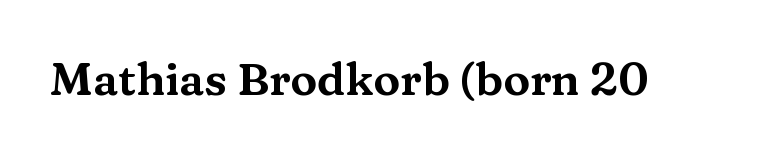
The image shows 45 px wide serif type, upright; set normal letter spacing, not underlined; medium stroke contrast and a medium x-height.
